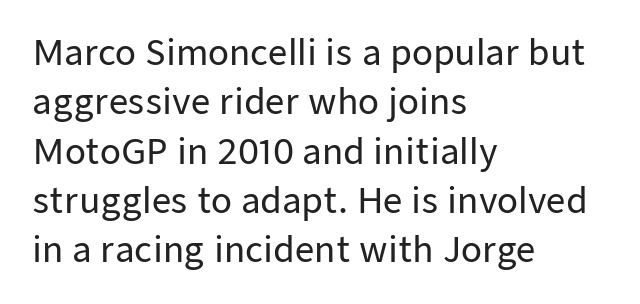
Q: Is the text italic (slanted)? A: No, it is upright.
Q: Is the typeface a serif or a sans-serif typeface? A: Sans-serif.
Q: Is the text underlined? A: No.
Q: How is the paragraph aligned? A: Left-aligned.
Q: Is the spacing between letters normal or unusually wide? A: Normal.
Q: Is the spacing between lines tight, normal or loose? A: Normal.
Q: Width (condensed, normal, or wide)? A: Normal.
Q: Stroke contrast? A: Low.
Q: x-height? A: Medium.
Q: Monospaced? A: No.
